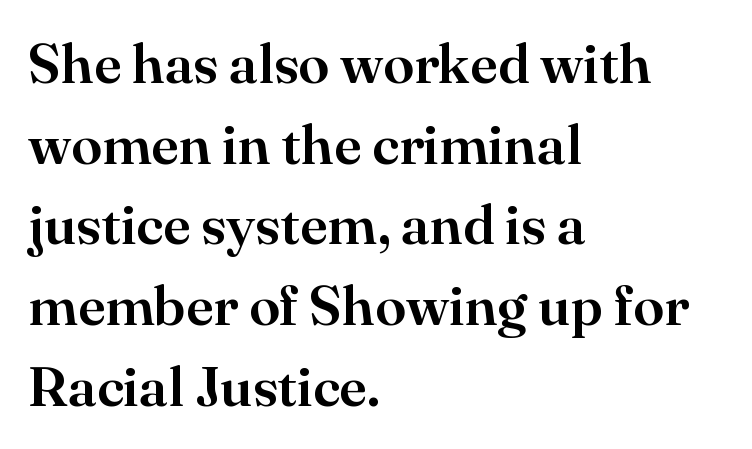
{"serif": "yes", "italic": "no", "width": "normal", "stroke_contrast": "high", "x_height": "small", "monospaced": "no", "underline": "no", "align": "left", "line_spacing": "normal", "line_spacing_ratio": 1.44, "letter_spacing": "normal", "letter_spacing_em": 0.0, "glyph_px": 56}
